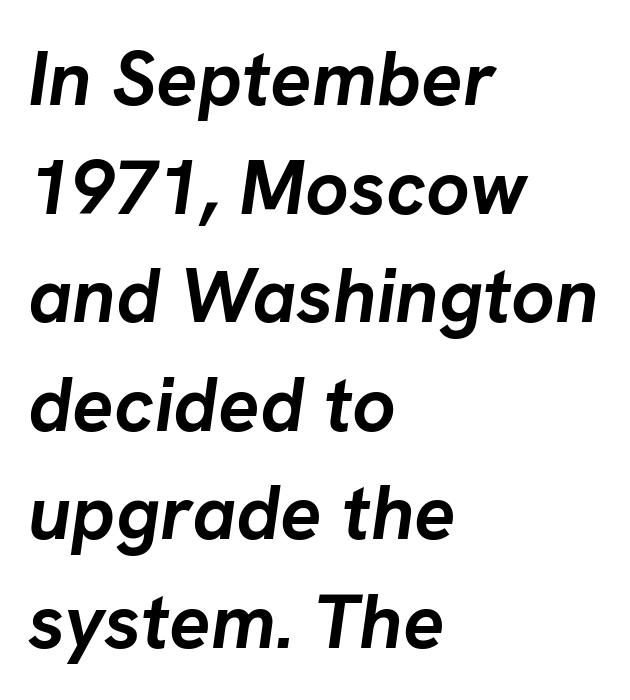
This sample uses an oblique cut, with every glyph tilted off the vertical. Plain, unruled lines of type. Look at the stroke-to-counter ratio: heavy, a bold. Does the copy run flush right? No — it runs flush left.
